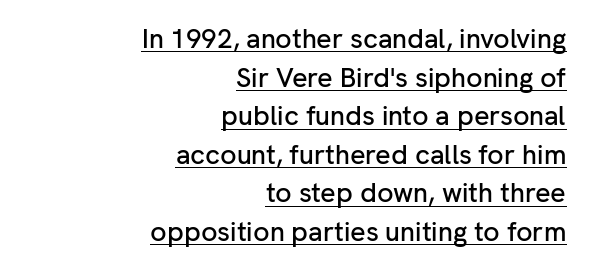
The image shows 27 px text type, upright; set right-aligned, normal line spacing (1.43x), normal letter spacing, underlined.
